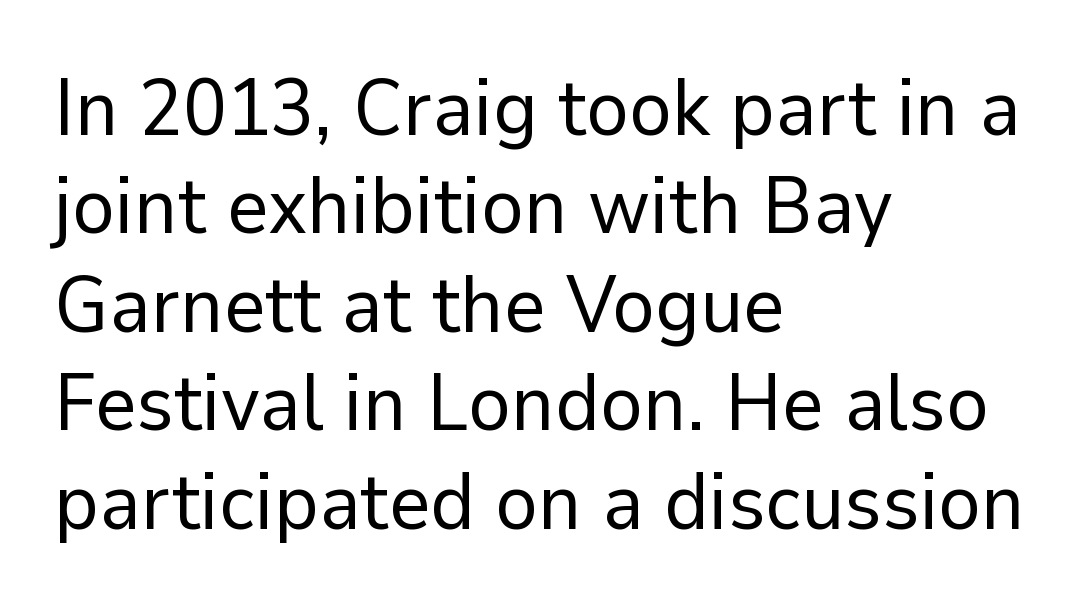
Q: Is the text bold? A: No.
Q: Is the text italic (slanted)? A: No, it is upright.
Q: Is the typeface a serif or a sans-serif typeface? A: Sans-serif.
Q: Is the text underlined? A: No.
Q: How is the paragraph aligned? A: Left-aligned.
Q: Is the spacing between letters normal or unusually wide? A: Normal.
Q: Width (condensed, normal, or wide)? A: Normal.
Q: Stroke contrast? A: Low.
Q: x-height? A: Medium.
Q: Monospaced? A: No.
